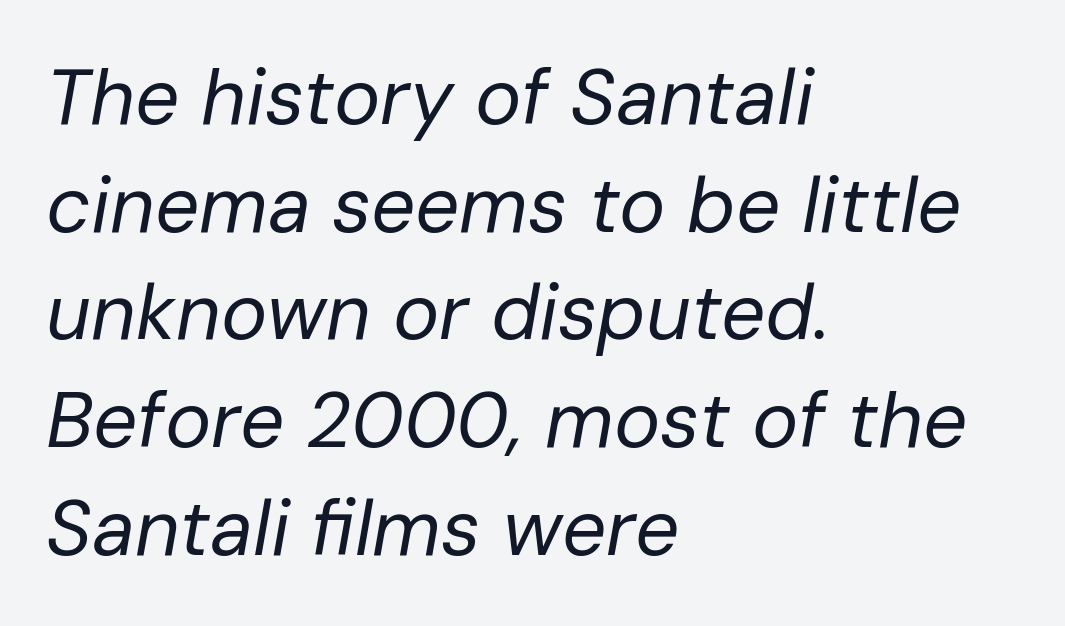
The whole block is typeset with a tilt. Summary of weight: not heavy and not bold. Here the designer chose a conventional face with non-uniform glyph widths. Rows of type keep a routine distance in the vertical direction. The text block is weighted toward the left margin, trailing off unevenly rightward.
